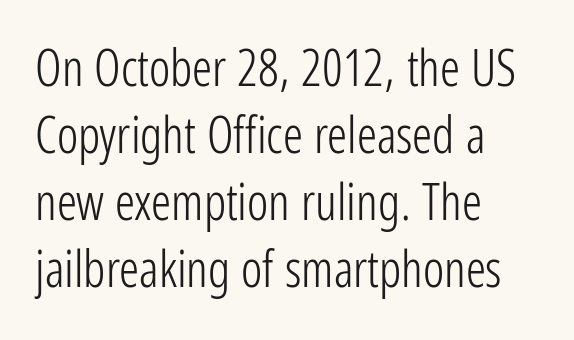
The image shows 50 px light, condensed sans-serif type, upright; set left-aligned, normal line spacing (1.34x), normal letter spacing, not underlined; low stroke contrast and a medium x-height.
